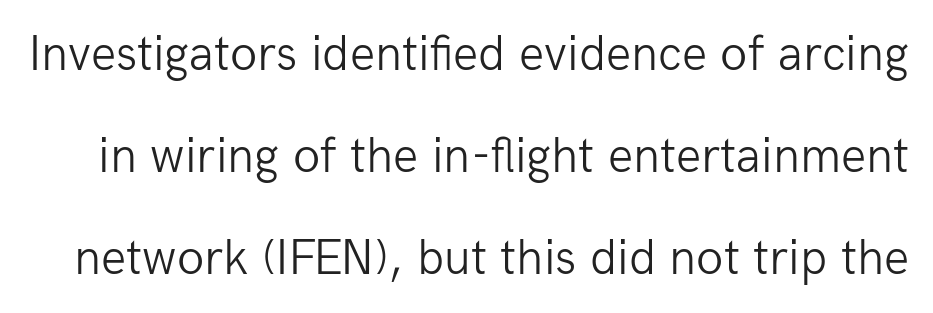
This is the regular roman posture of the typeface. The passage shown is not bold in any degree. Do the characters align in a grid? No, the font is proportional. You can tell from the bare stems that sans-serif type was used. Each word holds together tightly as a unit, with standard inter-letter gaps. Words float on clear page, feet unadorned.
